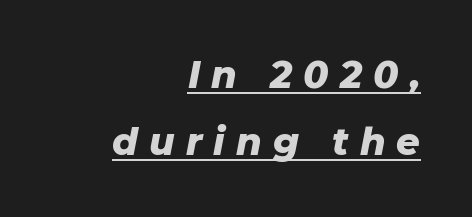
The image shows 37 px heavy type, italic (leaning right); set right-aligned, line spacing 1.8x, unusually wide letter spacing (+0.3 em), underlined; low stroke contrast and a medium x-height.
